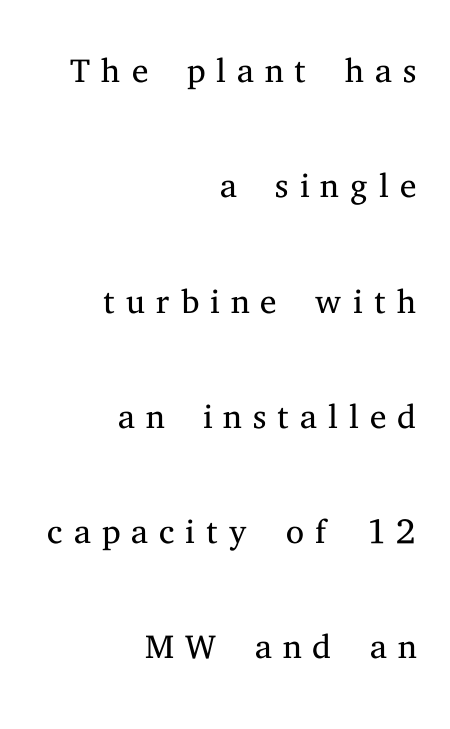
Q: Is the text bold? A: No.
Q: Is the text italic (slanted)? A: No, it is upright.
Q: Is the typeface a serif or a sans-serif typeface? A: Serif.
Q: Is the text underlined? A: No.
Q: How is the paragraph aligned? A: Right-aligned.
Q: Is the spacing between letters normal or unusually wide? A: Unusually wide.
Q: Is the spacing between lines tight, normal or loose? A: Loose.
Q: Width (condensed, normal, or wide)? A: Normal.
Q: Stroke contrast? A: Medium.
Q: x-height? A: Medium.
Q: Monospaced? A: No.
